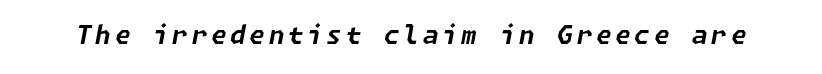
{"italic": "yes", "lean": "right", "slant_degrees": 11, "bold": "yes", "underline": "no", "glyph_px": 25}
